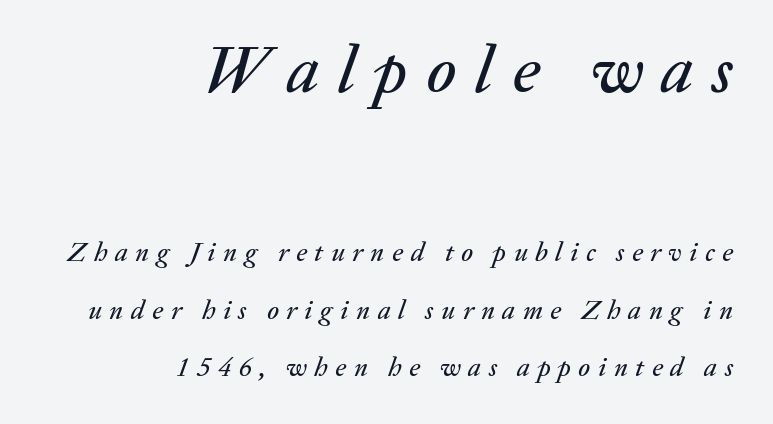
The words here are not underlined. Line endings align vertically; line beginnings do not. Compared with typical body copy, the letter spacing here is much looser. Which of the two is more prominent by size? The first, at the top.
